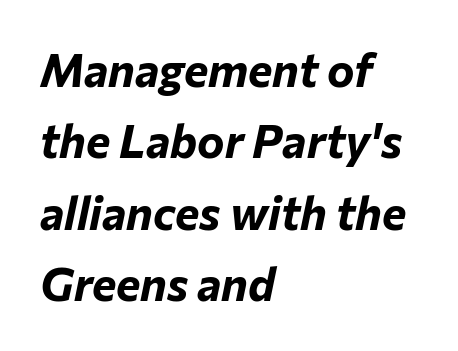
Q: Is the text bold? A: Yes.
Q: Is the text italic (slanted)? A: Yes, it leans right by about 12 degrees.
Q: Is the text underlined? A: No.
Q: How is the paragraph aligned? A: Left-aligned.
Q: Is the spacing between letters normal or unusually wide? A: Normal.
Q: Is the spacing between lines tight, normal or loose? A: Normal.
Q: Width (condensed, normal, or wide)? A: Normal.
Q: Stroke contrast? A: Low.
Q: x-height? A: Medium.
Q: Monospaced? A: No.
